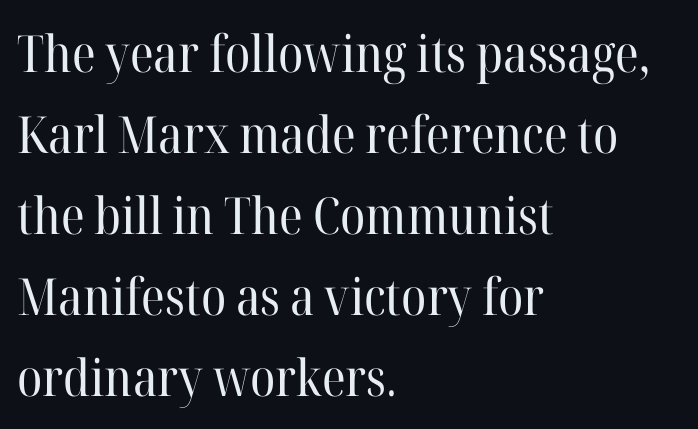
The image shows 51 px regular-weight serif type, upright; set left-aligned, normal line spacing (1.59x), normal letter spacing, not underlined; high stroke contrast and a medium x-height.
